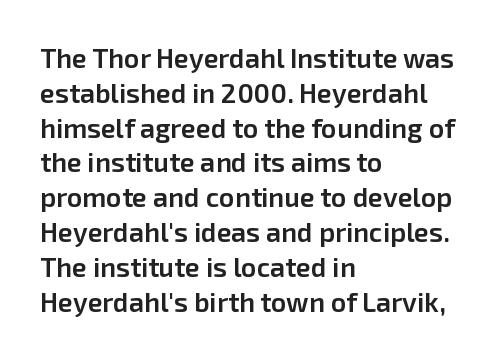
The image shows 27 px text type, upright; set left-aligned, normal line spacing (1.29x), normal letter spacing, not underlined.
